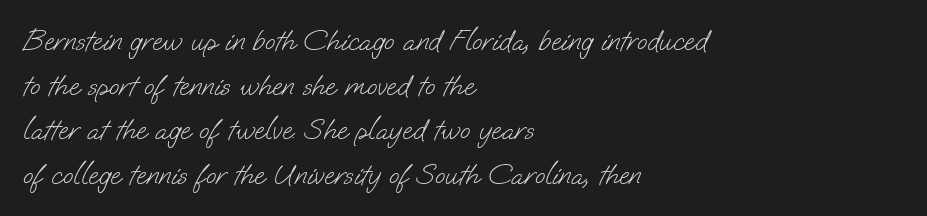
The image shows 30 px light sans-serif type; set left-aligned, normal line spacing (1.49x), normal letter spacing, not underlined; low stroke contrast and a small x-height.
